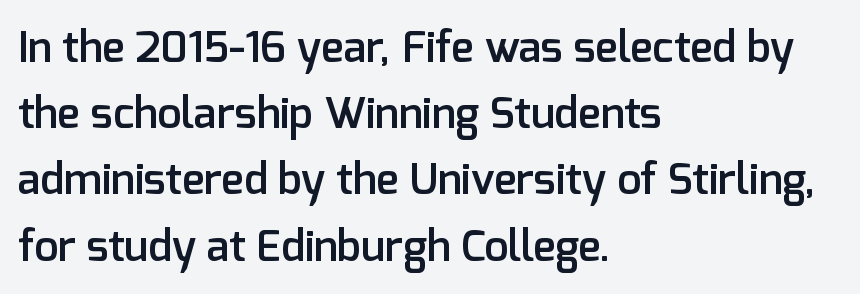
The letters sit at their default tracking, neither squeezed nor spread. Character widths vary here, with narrow letters taking less room than wide ones. This is moderately heavy type, rendered in semibold. Short and long lines alike share a common starting point at left. Lines of text with bare space underneath.
